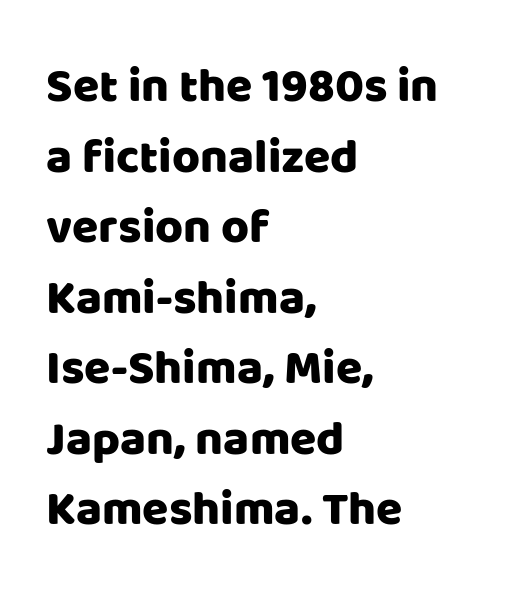
Left-aligned paragraph, ragged on the right. Vertical spacing — default. Stroke terminals: plain, sans-serif. The zone under the glyphs is completely vacant. The type sits square on the baseline with zero lean. The face used here is rendered with its standard letterfit.
